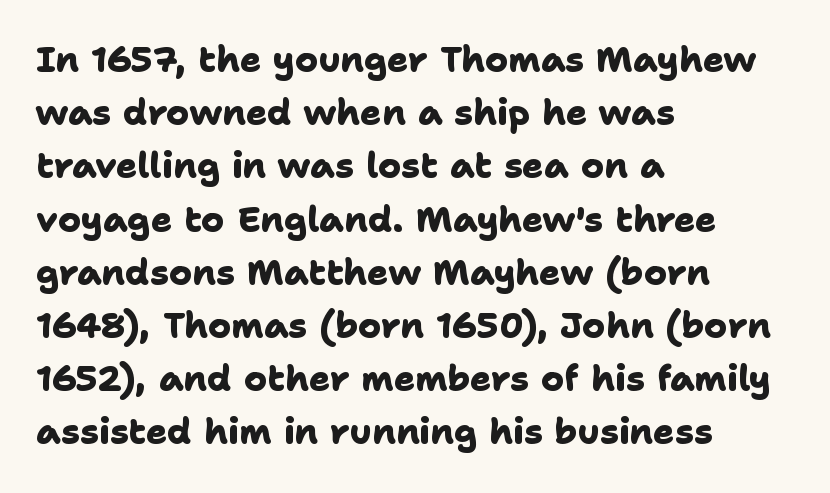
The vertical gap from one line to the next is medium. Horizontal alignment here is leftward, the default for most running prose. This is heavy type, rendered in bold. Typographically, this falls in the sans-serif category. Do the characters align in a grid? No, the font is proportional. Honestly, the letter spacing is just normal — you wouldn't notice it.
